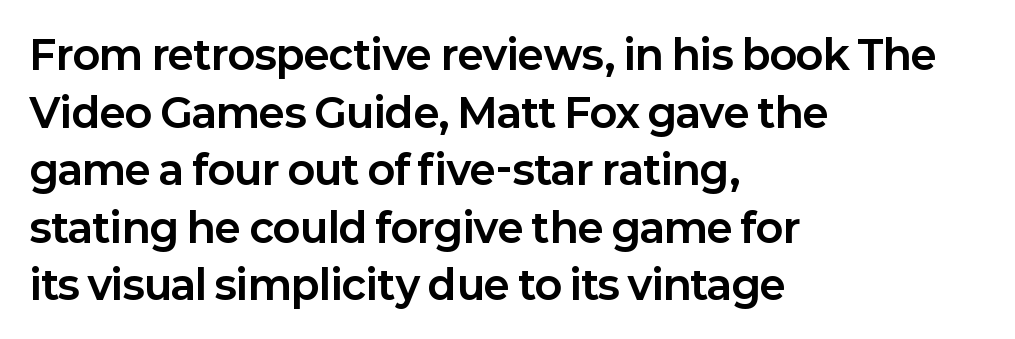
{"serif": "no", "italic": "no", "bold": "yes", "weight": "bold", "width": "normal", "stroke_contrast": "low", "x_height": "medium", "monospaced": "no", "underline": "no", "align": "left", "line_spacing": "normal", "line_spacing_ratio": 1.44, "letter_spacing": "normal", "letter_spacing_em": 0.0, "glyph_px": 40}
